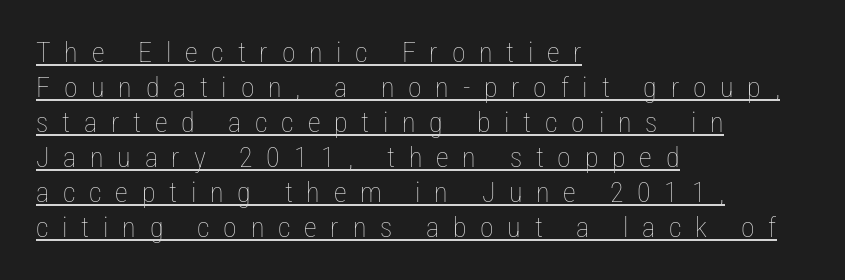
The image shows 28 px thin, condensed type, upright; set left-aligned, normal line spacing (1.25x), unusually wide letter spacing (+0.49 em), underlined; low stroke contrast and a medium x-height.
